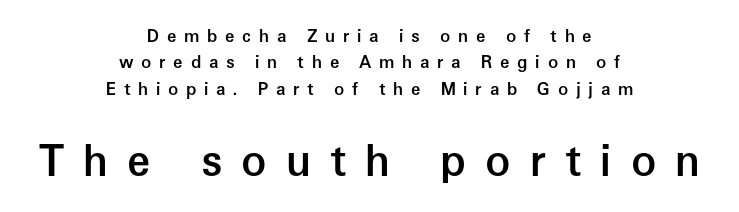
The image shows 42 px semibold sans-serif type, upright; set centered, normal line spacing (1.55x), unusually wide letter spacing (+0.45 em), not underlined; the second (bottom) block is 2.47x larger; low stroke contrast and a medium x-height.
